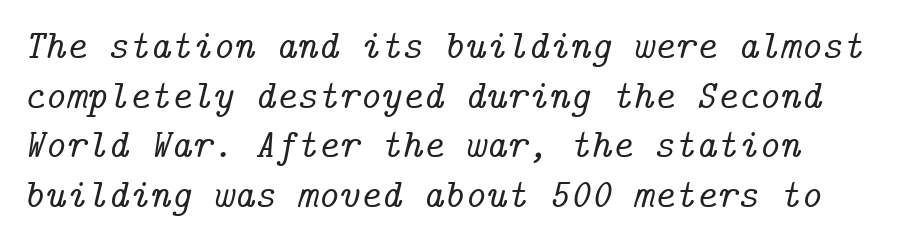
The image shows 40 px serif type, italic (leaning right); set left-aligned, line spacing 1.24x, normal letter spacing, not underlined; low stroke contrast and a medium x-height.
